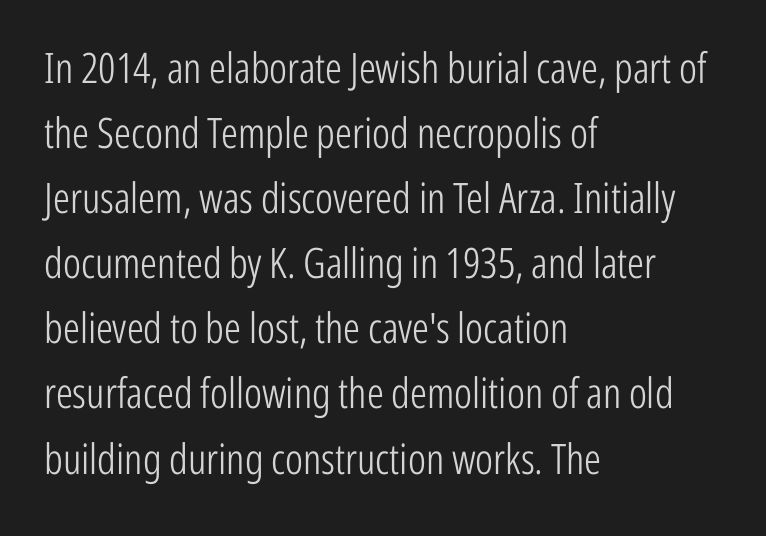
The image shows 42 px light, condensed sans-serif type, upright; set left-aligned, normal line spacing (1.55x), normal letter spacing, not underlined; low stroke contrast and a medium x-height.
